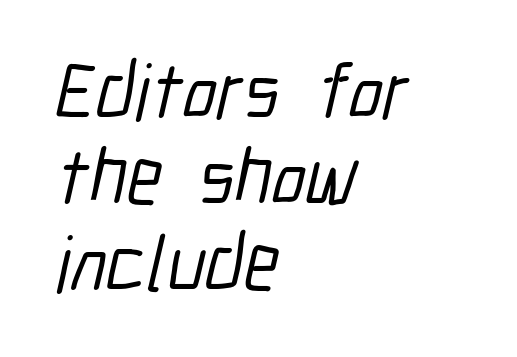
The image shows 79 px condensed sans-serif type; set left-aligned, tight line spacing (1.09x), normal letter spacing, not underlined; low stroke contrast and a medium x-height.
